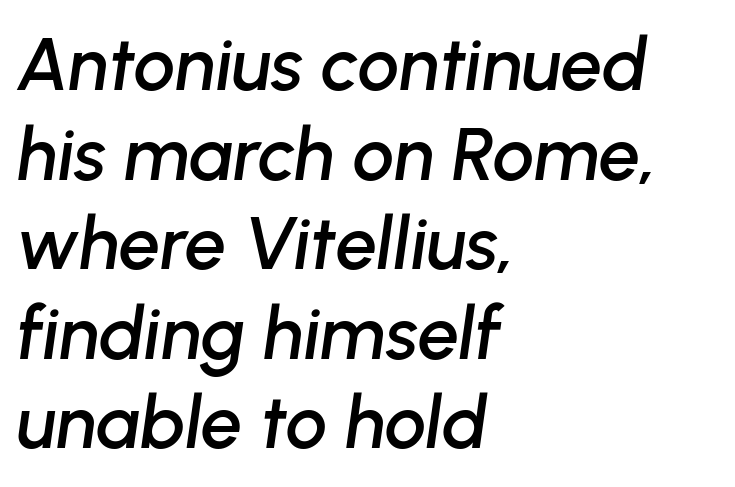
Q: Is the text italic (slanted)? A: Yes, it leans right by about 8 degrees.
Q: Is the text underlined? A: No.
Q: How is the paragraph aligned? A: Left-aligned.
Q: Is the spacing between letters normal or unusually wide? A: Normal.
Q: Width (condensed, normal, or wide)? A: Normal.
Q: Stroke contrast? A: Low.
Q: x-height? A: Medium.
Q: Monospaced? A: No.
